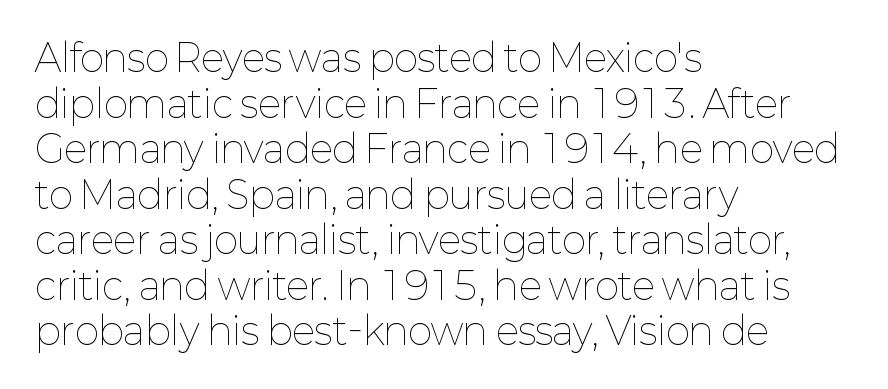
The image shows 37 px thin type, upright; set left-aligned, line spacing 1.23x, normal letter spacing, not underlined; low stroke contrast and a medium x-height.
